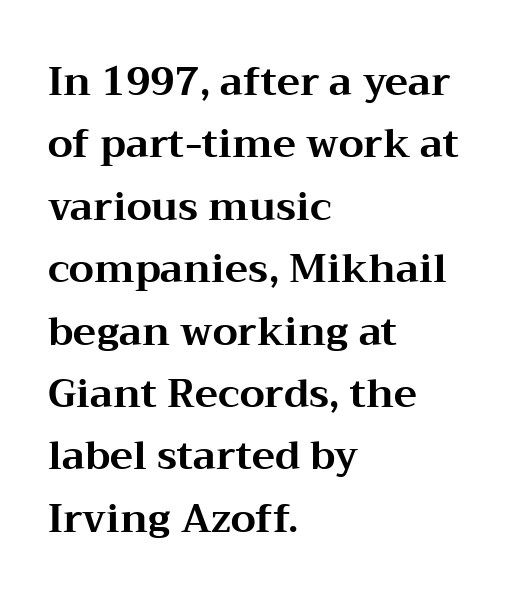
{"serif": "yes", "italic": "no", "bold": "yes", "weight": "bold", "width": "wide", "stroke_contrast": "medium", "x_height": "medium", "monospaced": "no", "underline": "no", "align": "left", "line_spacing": "normal", "line_spacing_ratio": 1.6, "letter_spacing": "normal", "letter_spacing_em": 0.0, "glyph_px": 39}
